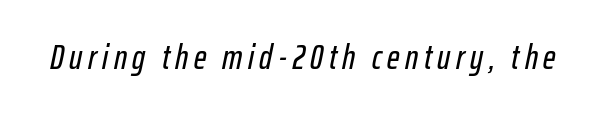
Q: Is the text italic (slanted)? A: Yes, it leans right by about 12 degrees.
Q: Is the text underlined? A: No.
Q: Width (condensed, normal, or wide)? A: Condensed.
Q: Stroke contrast? A: Low.
Q: x-height? A: Medium.
Q: Monospaced? A: No.
